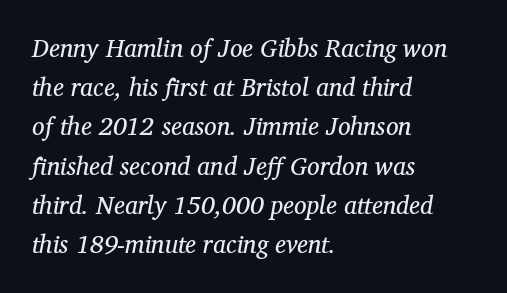
Q: Is the text bold? A: No.
Q: Is the text italic (slanted)? A: Yes, it leans right by about 12 degrees.
Q: Is the text underlined? A: No.
Q: How is the paragraph aligned? A: Left-aligned.
Q: Is the spacing between letters normal or unusually wide? A: Normal.
Q: Is the spacing between lines tight, normal or loose? A: Normal.
